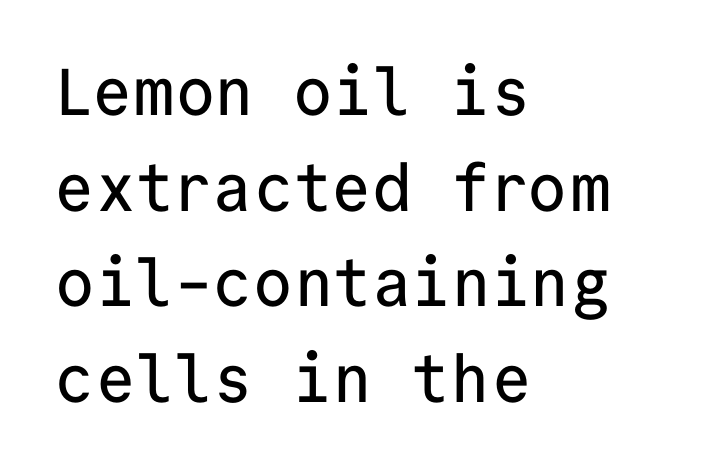
The image shows 66 px sans-serif type, upright, monospaced; set left-aligned, normal line spacing (1.45x), normal letter spacing, not underlined; low stroke contrast and a medium x-height.
